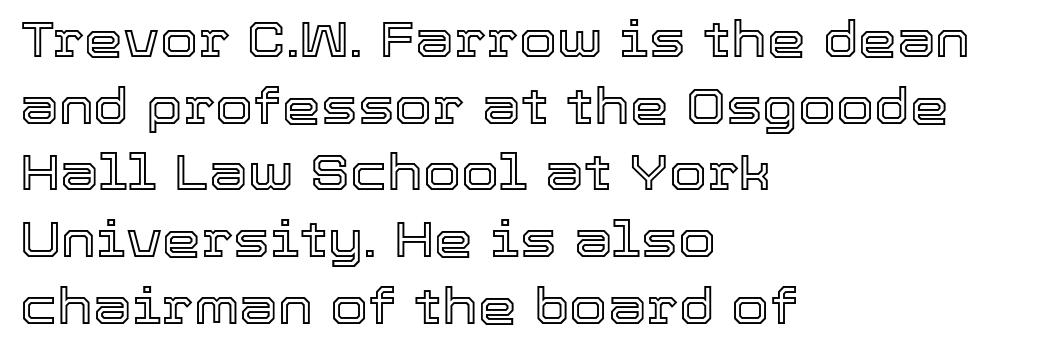
Q: Is the text italic (slanted)? A: No, it is upright.
Q: Is the text underlined? A: No.
Q: How is the paragraph aligned? A: Left-aligned.
Q: Is the spacing between letters normal or unusually wide? A: Normal.
Q: Is the spacing between lines tight, normal or loose? A: Normal.
Q: Width (condensed, normal, or wide)? A: Normal.
Q: x-height? A: Medium.
Q: Monospaced? A: No.
